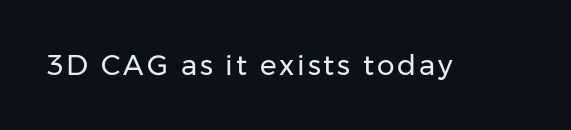
The image shows 28 px regular-weight sans-serif type, upright; set not underlined; low stroke contrast and a medium x-height.
